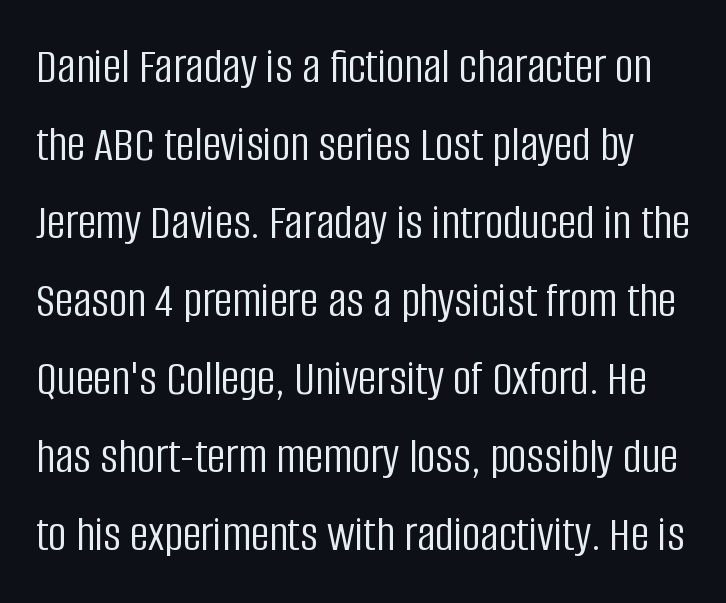
The image shows 51 px light, condensed sans-serif type, upright; set normal line spacing (1.53x), normal letter spacing, not underlined; low stroke contrast and a large x-height.
